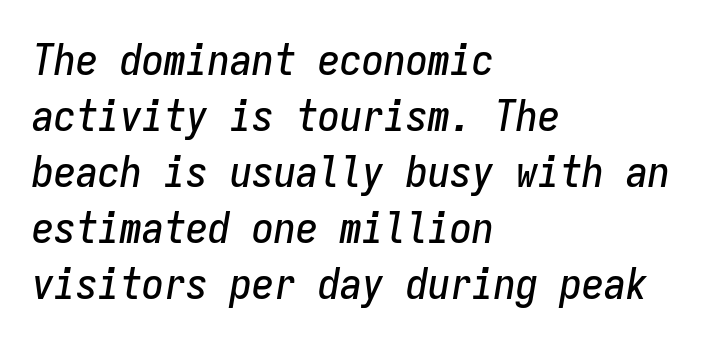
The image shows 44 px condensed type, italic (leaning right), monospaced; set left-aligned, normal line spacing (1.27x), normal letter spacing, not underlined; low stroke contrast and a medium x-height.
